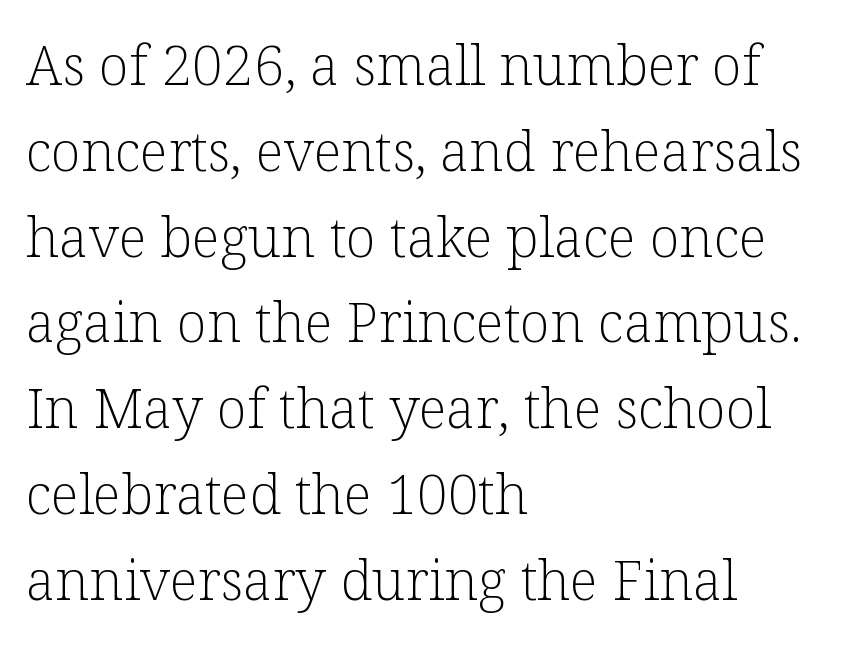
The image shows 55 px light serif type, upright; set left-aligned, normal line spacing (1.56x), normal letter spacing, not underlined; low stroke contrast and a medium x-height.
